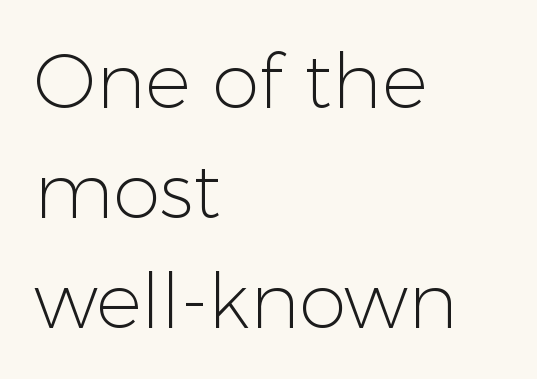
Leading: standard. This is not heavy type; no bold has been used. There is no visible air inserted between adjacent glyphs. The paragraph shown leans on its left margin.
